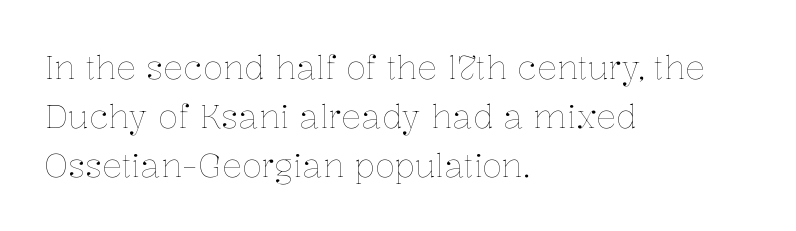
The image shows 33 px thin type, upright; set left-aligned, normal line spacing (1.48x), normal letter spacing, not underlined; low stroke contrast and a medium x-height.
